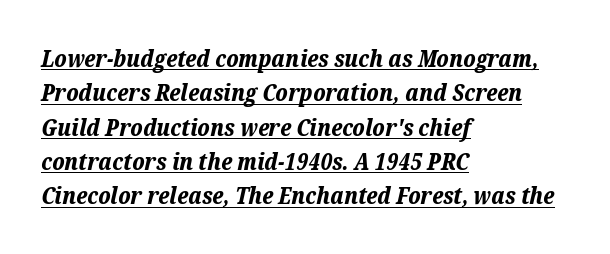
{"italic": "yes", "lean": "right", "slant_degrees": 12, "bold": "yes", "underline": "yes", "align": "left", "line_spacing": "normal", "line_spacing_ratio": 1.43, "letter_spacing": "normal", "letter_spacing_em": 0.0, "glyph_px": 24}
